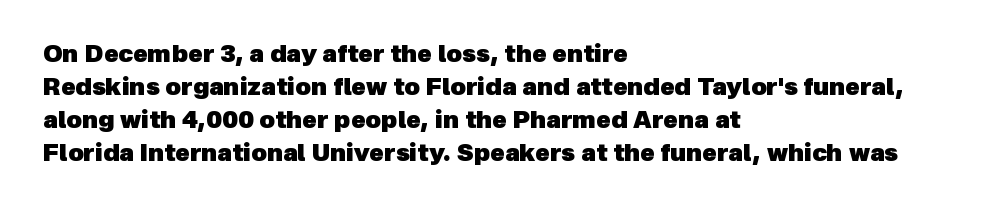
Q: Is the text bold? A: Yes.
Q: Is the text underlined? A: No.
Q: How is the paragraph aligned? A: Left-aligned.
Q: Is the spacing between letters normal or unusually wide? A: Normal.
Q: Is the spacing between lines tight, normal or loose? A: Normal.
